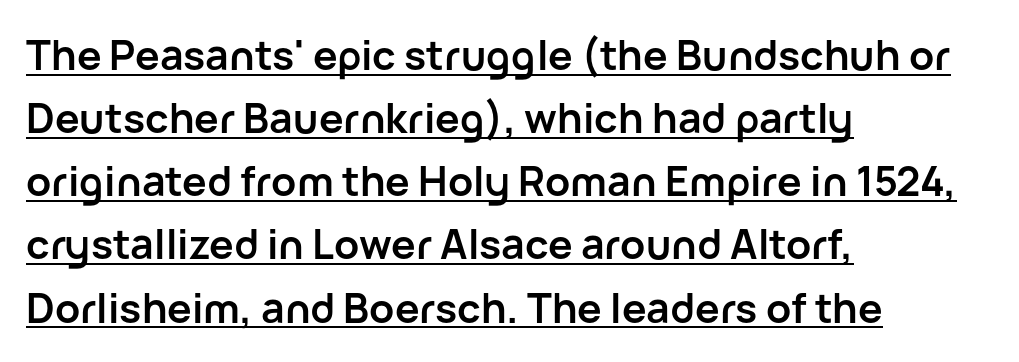
The image shows 41 px semibold sans-serif type, upright; set left-aligned, normal line spacing (1.54x), normal letter spacing, underlined; low stroke contrast and a medium x-height.
